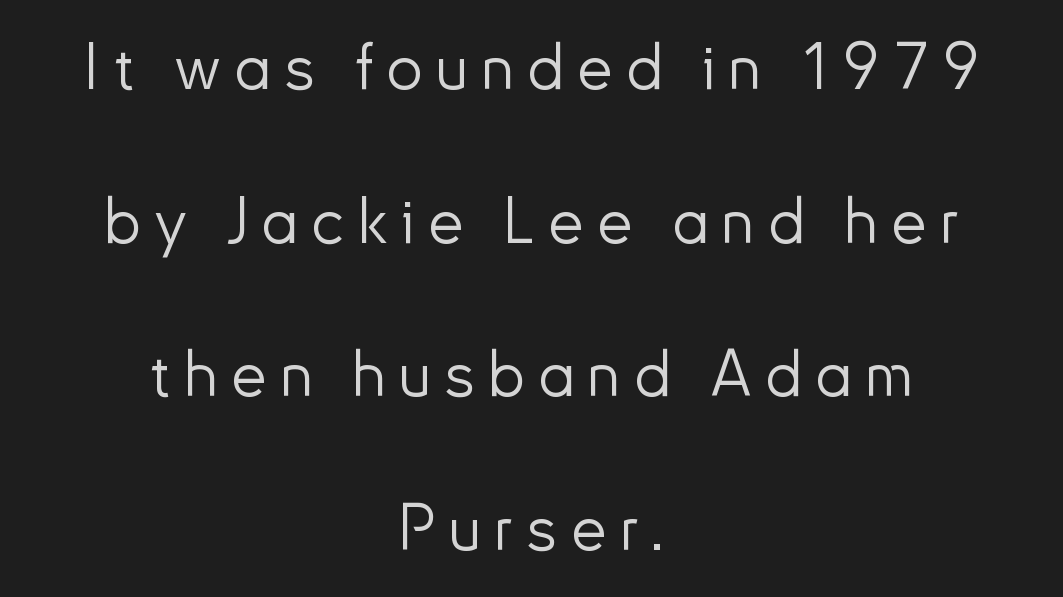
{"serif": "no", "italic": "no", "bold": "no", "weight": "light", "width": "normal", "stroke_contrast": "low", "x_height": "small", "monospaced": "no", "underline": "no", "align": "center", "line_spacing": "loose", "line_spacing_ratio": 2.4, "letter_spacing": "wide", "letter_spacing_em": 0.21, "glyph_px": 64}
